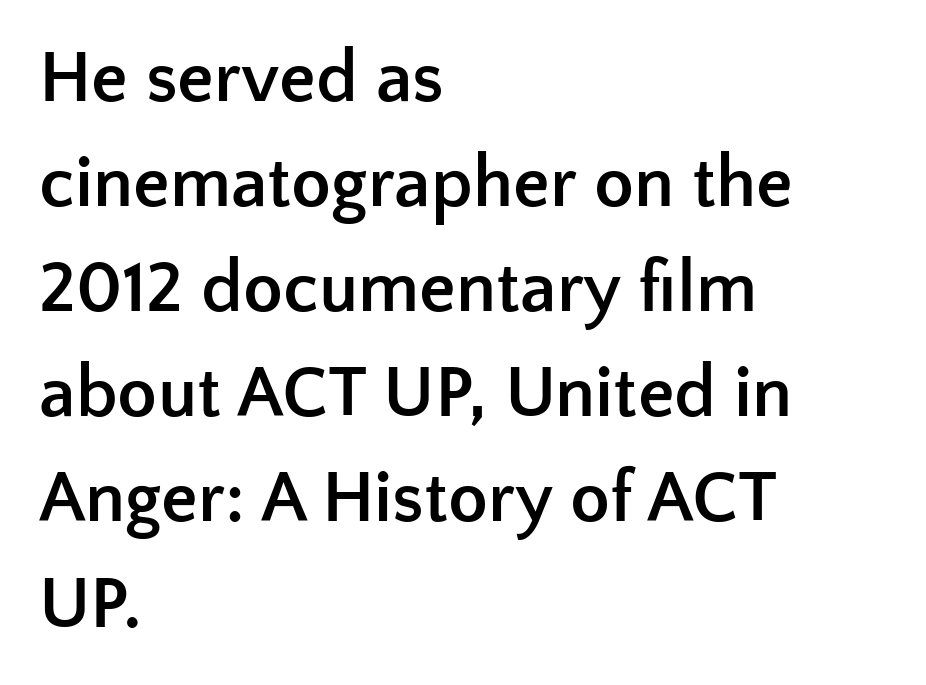
Q: Is the text bold? A: Yes.
Q: Is the text italic (slanted)? A: No, it is upright.
Q: Is the typeface a serif or a sans-serif typeface? A: Sans-serif.
Q: Is the text underlined? A: No.
Q: How is the paragraph aligned? A: Left-aligned.
Q: Is the spacing between letters normal or unusually wide? A: Normal.
Q: Is the spacing between lines tight, normal or loose? A: Normal.
Q: Width (condensed, normal, or wide)? A: Normal.
Q: Stroke contrast? A: Low.
Q: x-height? A: Medium.
Q: Monospaced? A: No.
